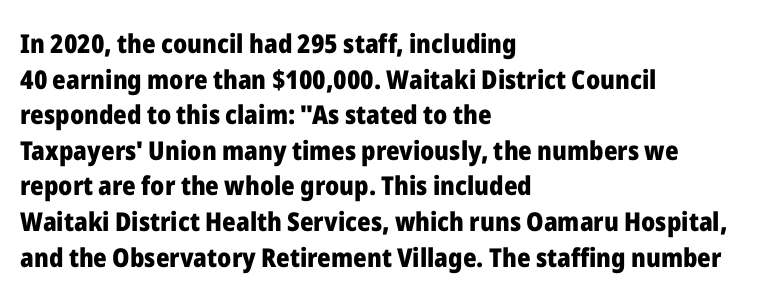
Descenders are the only things crossing below the line. Weight: bold. The tracking reads as untouched default to a designer's eye. A typesetter would mark this as roman, not italic.
